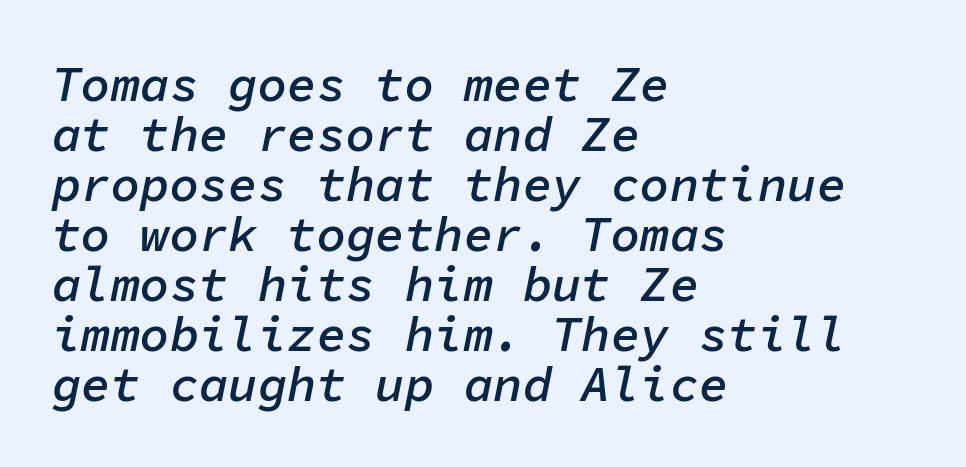
Q: Is the text bold? A: Semi-bold.
Q: Is the text italic (slanted)? A: Yes, it leans right by about 11 degrees.
Q: Is the text underlined? A: No.
Q: How is the paragraph aligned? A: Left-aligned.
Q: Is the spacing between letters normal or unusually wide? A: Normal.
Q: Is the spacing between lines tight, normal or loose? A: Tight.
Q: Width (condensed, normal, or wide)? A: Normal.
Q: Stroke contrast? A: Low.
Q: x-height? A: Medium.
Q: Monospaced? A: Yes.
